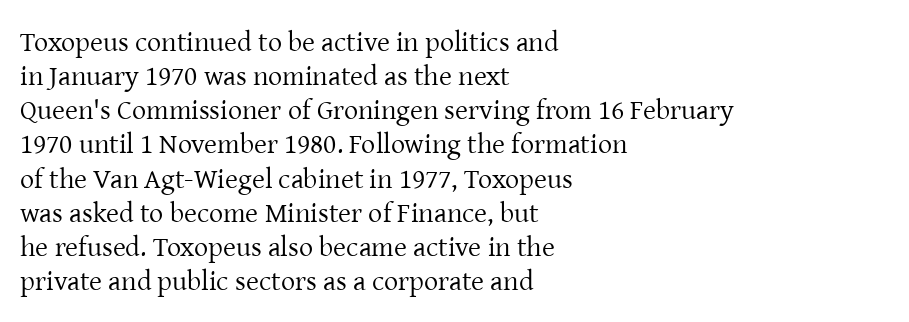
Unlike italic type, these characters show no tilt at all. The passage shown has conventional tracking throughout. Bare-footed words on every line. Character widths vary here, with narrow letters taking less room than wide ones. The weight tops out at a normal text grade. Does the type have serifs? Yes, each stem ends in a small foot.
